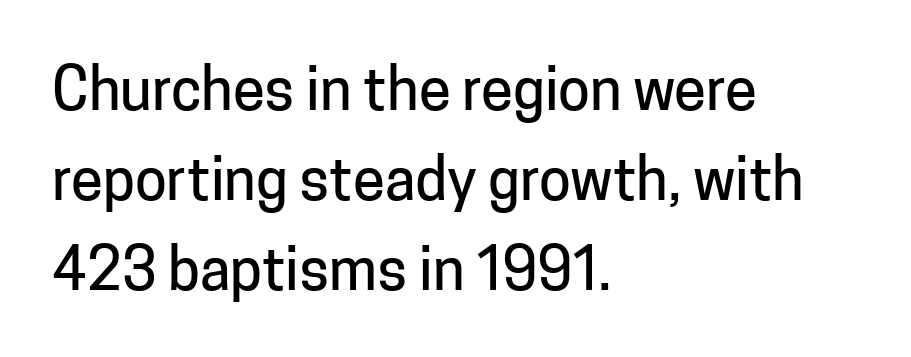
The letters advance in unequal steps, a hallmark of proportional type. The rendering uses a moderate line-height, typical for paragraphs. The designer went with a sans here, leaving each stem footless. Rule under the text: the space is simply empty.
